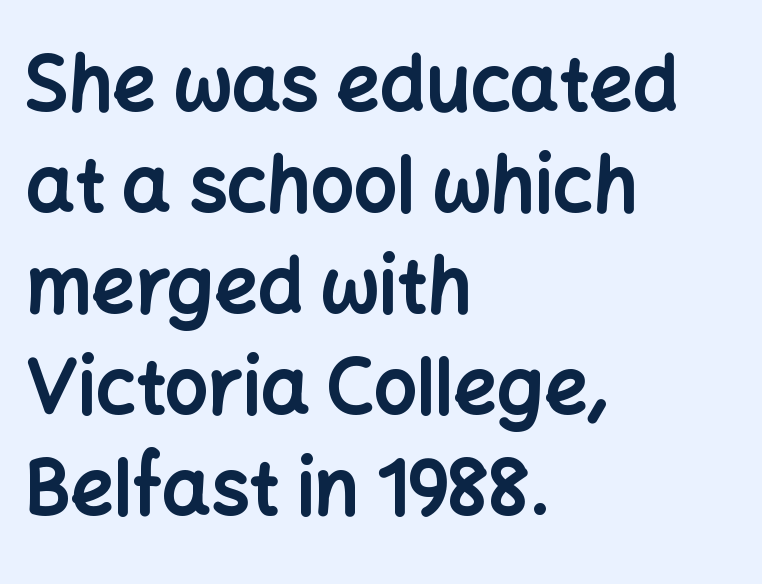
The lettering stays uniformly vertical, giving the passage a roman look. The paragraph has a hard left edge and a soft right edge. The baseline area is clear. In terms of weight, the rendering is a true, heavy bold.
